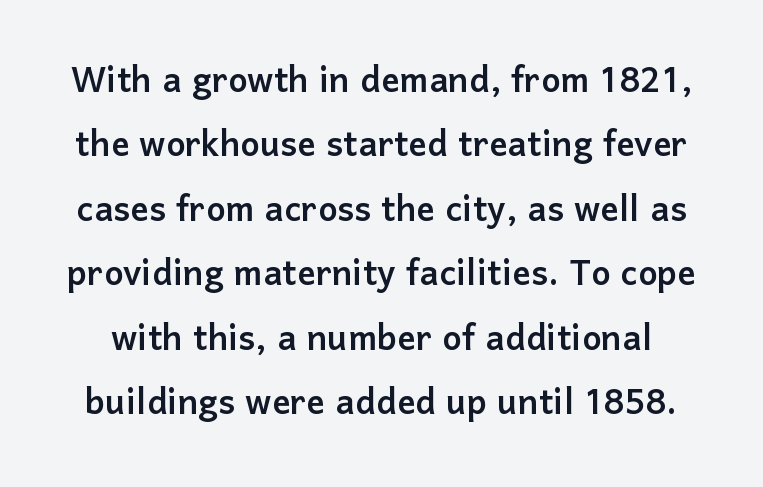
The image shows 46 px sans-serif type, upright; set normal line spacing (1.4x), normal letter spacing, not underlined; low stroke contrast and a medium x-height.
